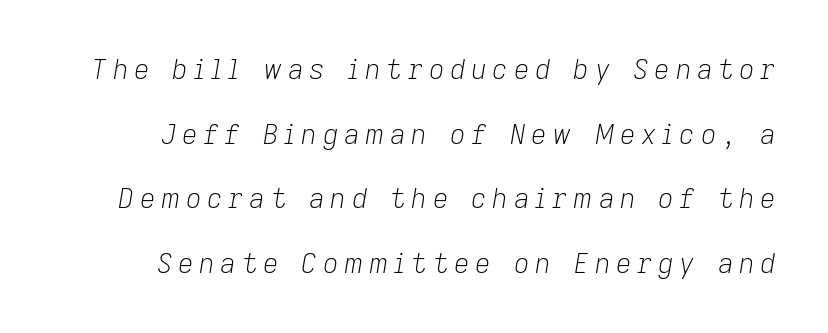
{"italic": "yes", "lean": "right", "slant_degrees": 9, "bold": "no", "underline": "no", "line_spacing": "loose", "line_spacing_ratio": 2.39, "letter_spacing": "wide", "letter_spacing_em": 0.21, "glyph_px": 27}
